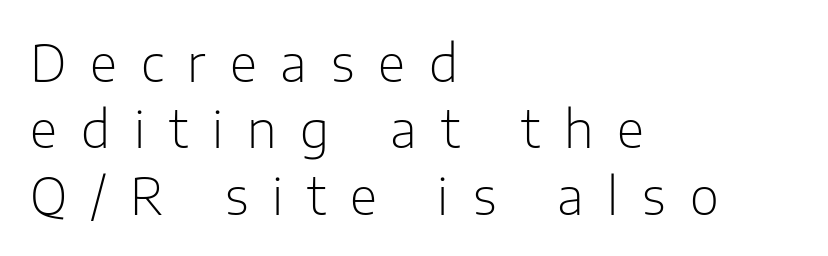
The image shows 50 px light sans-serif type, upright; set left-aligned, normal line spacing (1.33x), unusually wide letter spacing (+0.48 em), not underlined; low stroke contrast and a medium x-height.
